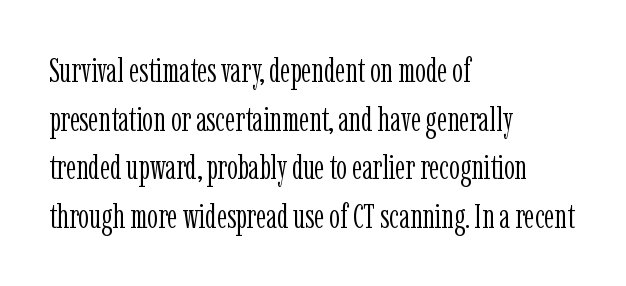
Q: Is the text bold? A: No.
Q: Is the text italic (slanted)? A: No, it is upright.
Q: Is the typeface a serif or a sans-serif typeface? A: Serif.
Q: Is the text underlined? A: No.
Q: How is the paragraph aligned? A: Left-aligned.
Q: Is the spacing between letters normal or unusually wide? A: Normal.
Q: Is the spacing between lines tight, normal or loose? A: Normal.
Q: Width (condensed, normal, or wide)? A: Condensed.
Q: Stroke contrast? A: Low.
Q: x-height? A: Medium.
Q: Monospaced? A: No.
